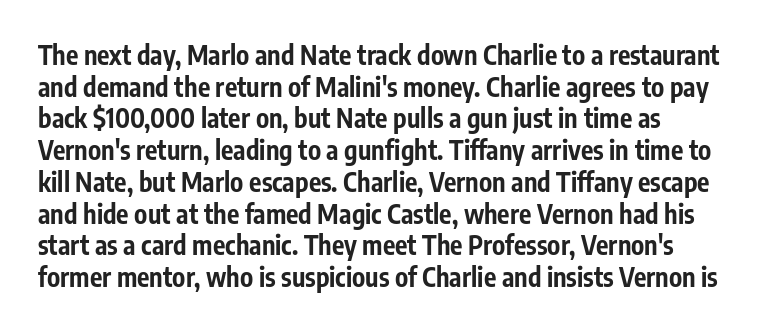
{"italic": "no", "bold": "yes", "underline": "no", "align": "left", "line_spacing_ratio": 1.22, "letter_spacing": "normal", "letter_spacing_em": 0.0, "glyph_px": 26}
